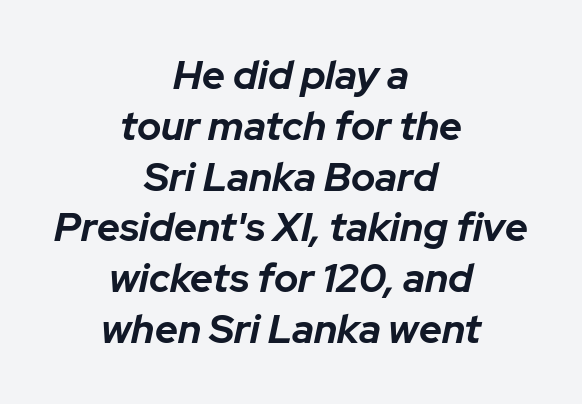
The image shows 40 px bold type, italic (leaning right); set centered, normal line spacing (1.27x), normal letter spacing, not underlined; low stroke contrast and a medium x-height.
